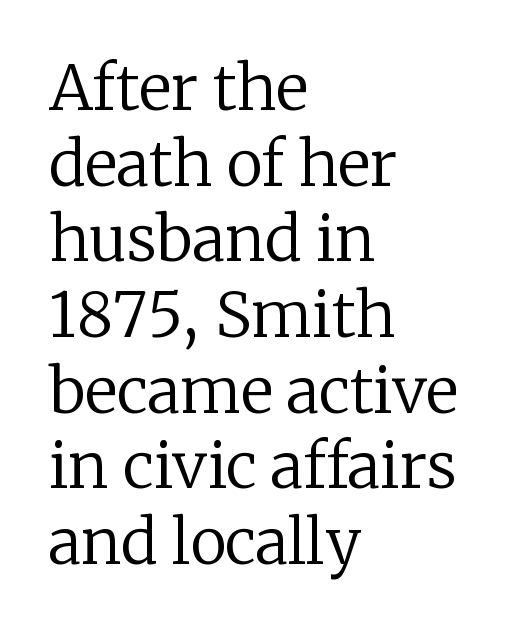
Check the space under the baseline: it is left empty. Do the characters align in a grid? No, the font is proportional. Serifs: yes, visible at the terminals of the letterforms. No extra ink here — the face is not bold. The type is set solid horizontally, with unmodified tracking.
